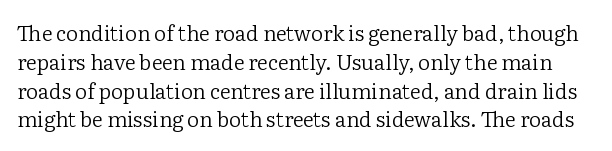
The image shows 21 px text type, upright; set normal line spacing (1.37x), normal letter spacing, not underlined.
